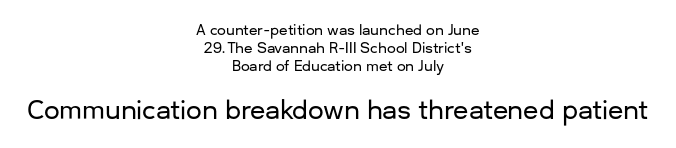
{"italic": "no", "underline": "no", "align": "center", "line_spacing": "normal", "line_spacing_ratio": 1.28, "letter_spacing": "normal", "letter_spacing_em": 0.0, "larger_block": "second", "size_ratio": 1.79, "glyph_px": 25}
